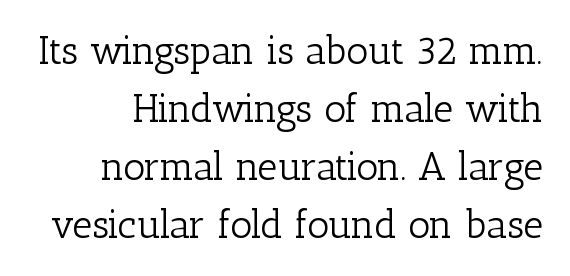
Tracking here is standard; glyphs follow each other at the usual distance. Proportional: the letters do not fall into vertical columns. Regarding leading, the lines here are spaced in the standard way. Does the type have serifs? Yes, each stem ends in a small foot. Stem width sits at or under what a default text font uses. Style check: upright.
